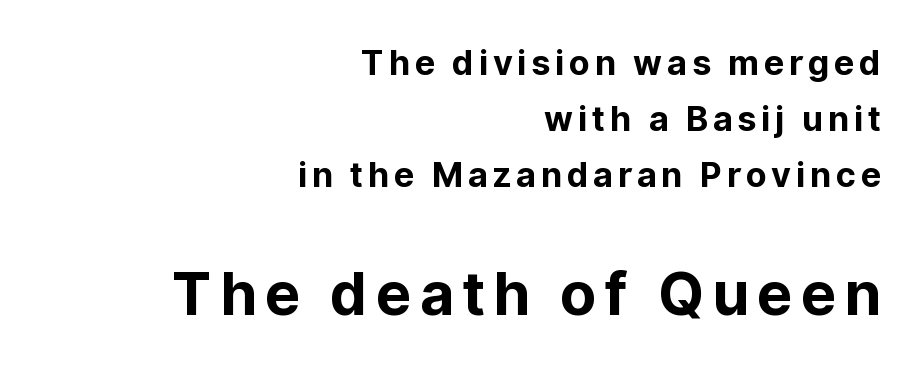
Q: Is the text bold? A: Yes.
Q: Is the text italic (slanted)? A: No, it is upright.
Q: Is the typeface a serif or a sans-serif typeface? A: Sans-serif.
Q: Is the text underlined? A: No.
Q: How is the paragraph aligned? A: Right-aligned.
Q: Is the spacing between lines tight, normal or loose? A: Normal.
Q: Which block of text is set in a larger size, the first (top) or the second (bottom)? A: The second (bottom) one.
Q: Width (condensed, normal, or wide)? A: Normal.
Q: Stroke contrast? A: Low.
Q: x-height? A: Medium.
Q: Monospaced? A: No.
